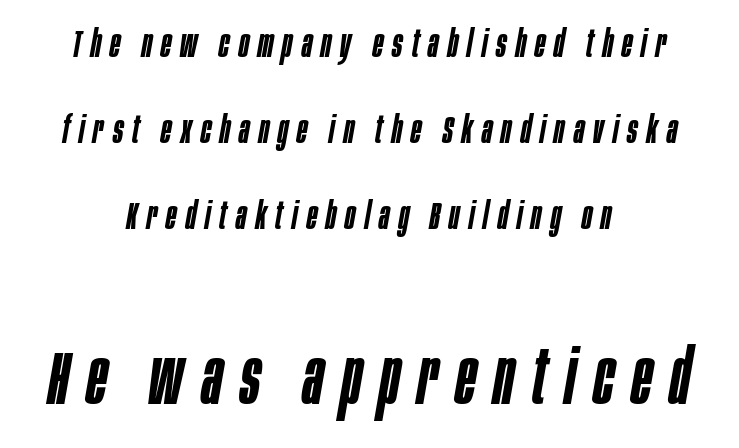
Is this a fixed-width face? No — the glyphs have proportional, varying widths. A fair bit of extra ink — the face is semibold, not bold. Vertical spacing — loose. Is the lower block the larger one? Yes — the lower block carries the bigger type.
